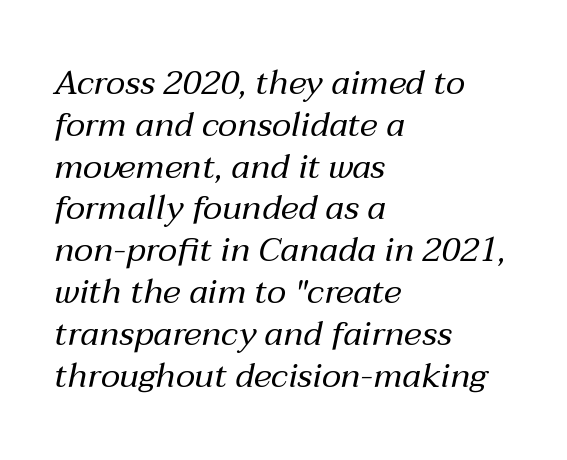
Q: Is the text bold? A: No.
Q: Is the text italic (slanted)? A: Yes, it leans right by about 12 degrees.
Q: Is the text underlined? A: No.
Q: How is the paragraph aligned? A: Left-aligned.
Q: Is the spacing between letters normal or unusually wide? A: Normal.
Q: Width (condensed, normal, or wide)? A: Normal.
Q: Stroke contrast? A: Medium.
Q: x-height? A: Medium.
Q: Monospaced? A: No.
